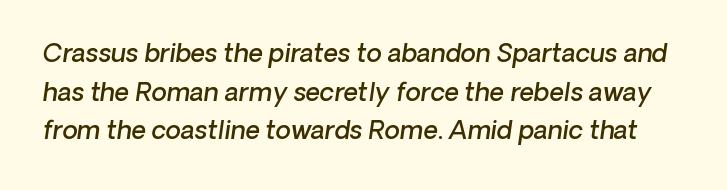
{"bold": "semi", "underline": "no", "line_spacing": "normal", "line_spacing_ratio": 1.55, "letter_spacing": "normal", "letter_spacing_em": 0.0, "glyph_px": 25}
